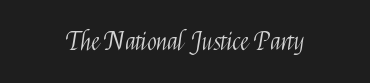
Q: Is the text bold? A: No.
Q: Is the text italic (slanted)? A: Yes.
Q: Is the text underlined? A: No.
Q: How is the paragraph aligned? A: Centered.
Q: Is the spacing between letters normal or unusually wide? A: Normal.
